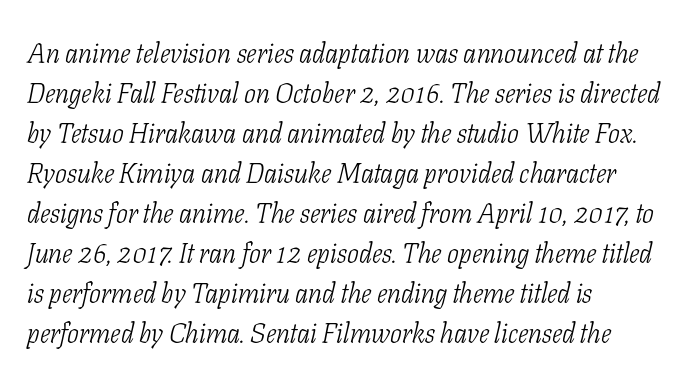
Q: Is the text bold? A: No.
Q: Is the text italic (slanted)? A: Yes, it leans right by about 11 degrees.
Q: Is the typeface a serif or a sans-serif typeface? A: Serif.
Q: Is the text underlined? A: No.
Q: How is the paragraph aligned? A: Left-aligned.
Q: Is the spacing between letters normal or unusually wide? A: Normal.
Q: Is the spacing between lines tight, normal or loose? A: Normal.
Q: Width (condensed, normal, or wide)? A: Condensed.
Q: Stroke contrast? A: Low.
Q: x-height? A: Medium.
Q: Monospaced? A: No.
